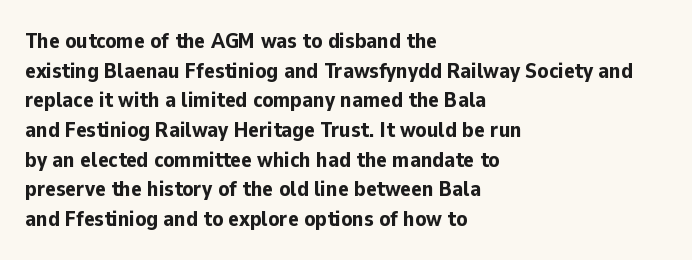
{"italic": "no", "bold": "yes", "underline": "no", "align": "left", "line_spacing": "normal", "line_spacing_ratio": 1.35, "letter_spacing": "normal", "letter_spacing_em": 0.0, "glyph_px": 22}
